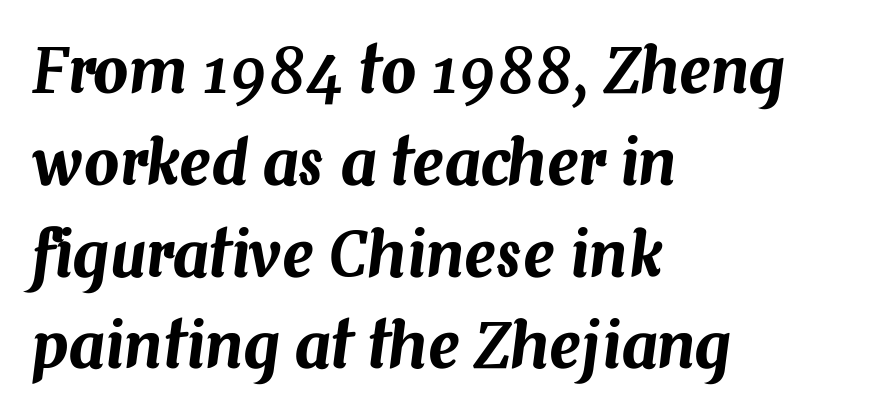
An italicized treatment has been applied to the whole sample. Only glyphs here, with clear space below each row. Honestly, the letter spacing is just normal — you wouldn't notice it. Note the varied advance widths — an 'i' is clearly narrower than an 'm'. These lines stack with their left ends in a neat column.
